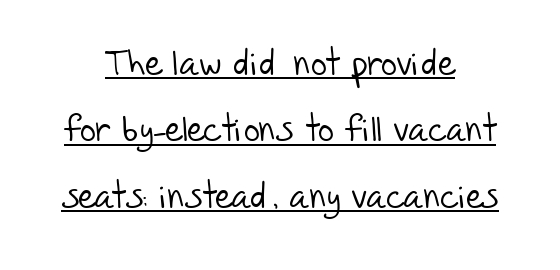
Q: Is the text bold? A: No.
Q: Is the typeface a serif or a sans-serif typeface? A: Sans-serif.
Q: Is the text underlined? A: Yes.
Q: How is the paragraph aligned? A: Centered.
Q: Is the spacing between letters normal or unusually wide? A: Normal.
Q: Is the spacing between lines tight, normal or loose? A: Loose.
Q: Width (condensed, normal, or wide)? A: Normal.
Q: Stroke contrast? A: Low.
Q: x-height? A: Large.
Q: Monospaced? A: No.
